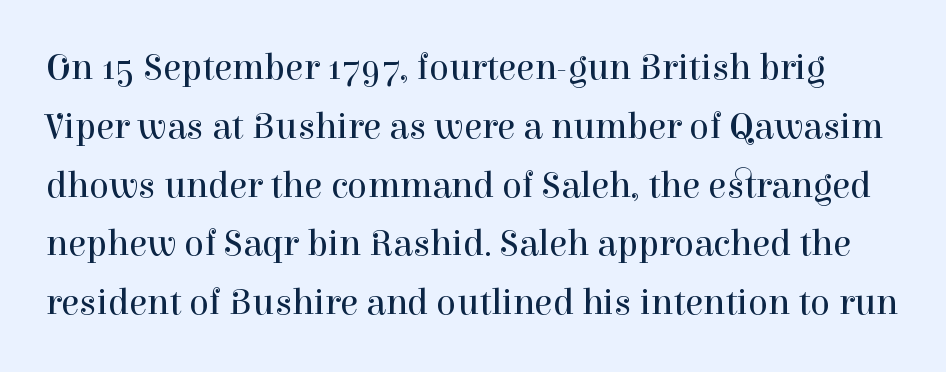
{"serif": "yes", "italic": "no", "bold": "no", "weight": "regular", "width": "normal", "stroke_contrast": "high", "x_height": "medium", "monospaced": "no", "underline": "no", "line_spacing": "normal", "line_spacing_ratio": 1.59, "letter_spacing": "normal", "letter_spacing_em": 0.0, "glyph_px": 37}
